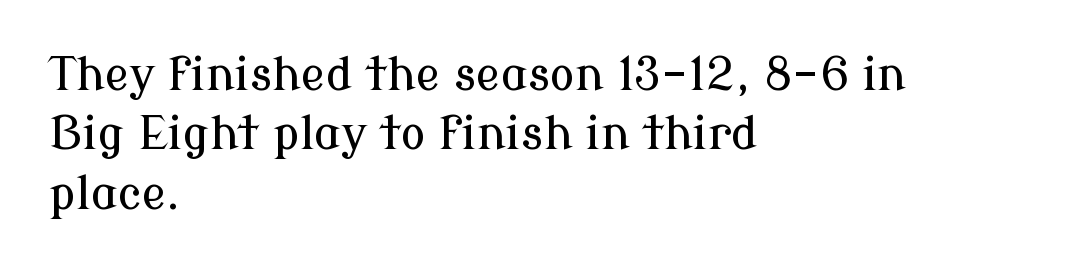
{"serif": "yes", "italic": "no", "width": "normal", "stroke_contrast": "low", "x_height": "medium", "monospaced": "no", "underline": "no", "align": "left", "line_spacing": "normal", "line_spacing_ratio": 1.29, "letter_spacing": "normal", "letter_spacing_em": 0.0, "glyph_px": 46}
